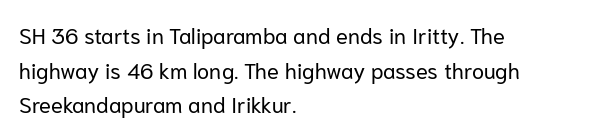
Q: Is the text bold? A: No.
Q: Is the text italic (slanted)? A: No, it is upright.
Q: Is the text underlined? A: No.
Q: How is the paragraph aligned? A: Left-aligned.
Q: Is the spacing between letters normal or unusually wide? A: Normal.
Q: Is the spacing between lines tight, normal or loose? A: Normal.
